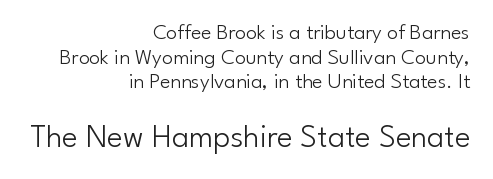
The image shows 33 px light sans-serif type, upright; set right-aligned, tight line spacing (1.12x), normal letter spacing, not underlined; the second (bottom) block is 1.5x larger; low stroke contrast and a small x-height.
